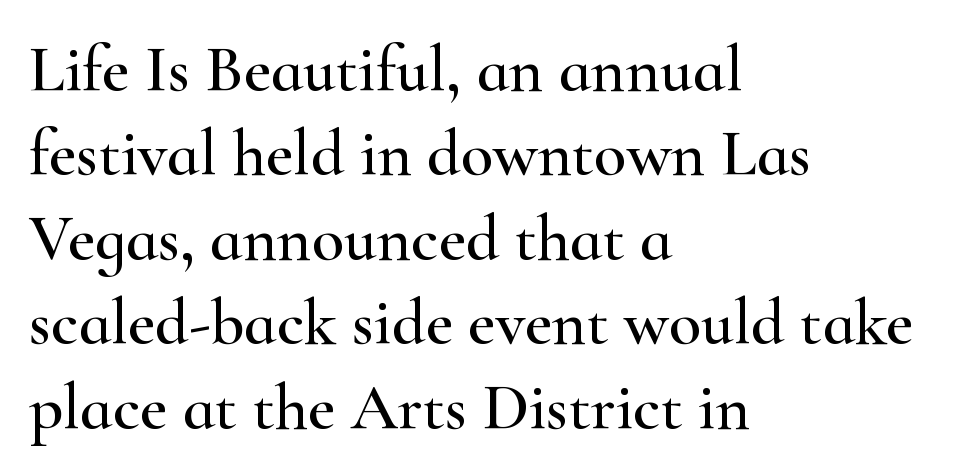
{"serif": "yes", "italic": "no", "width": "wide", "stroke_contrast": "high", "x_height": "small", "monospaced": "no", "underline": "no", "align": "left", "line_spacing": "normal", "line_spacing_ratio": 1.28, "letter_spacing": "normal", "letter_spacing_em": 0.0, "glyph_px": 66}
